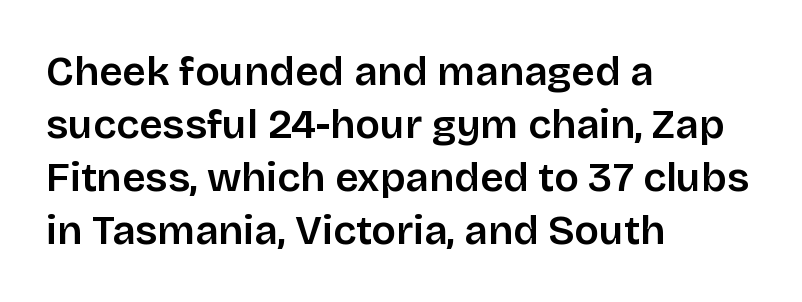
Check where the strokes stop: nothing finishes them off — pure sans. Letter spacing: default. Decoration check: the copy has no underline. Quick note: not italic, upright. Proportional: the letters do not fall into vertical columns.
